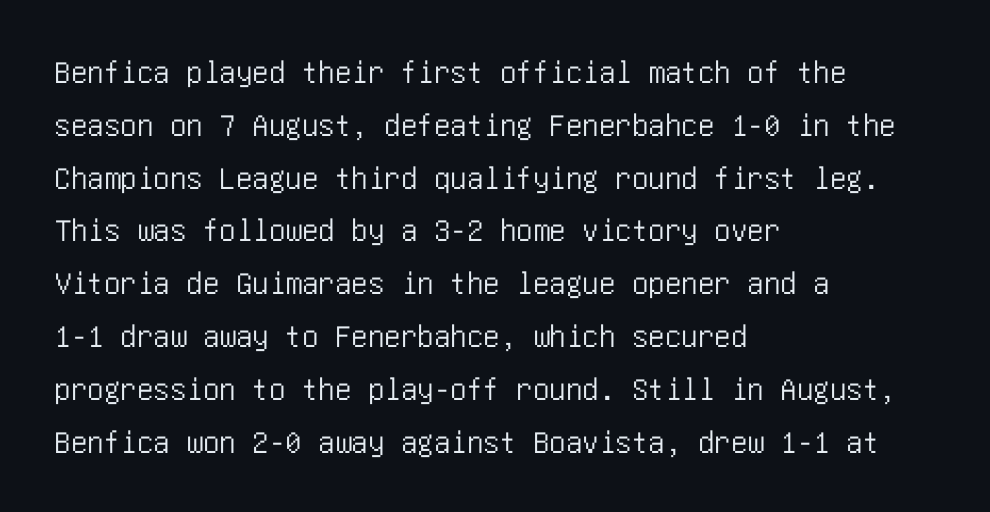
The image shows 33 px condensed sans-serif type, upright; set left-aligned, normal line spacing (1.6x), normal letter spacing, not underlined; low stroke contrast and a large x-height.
